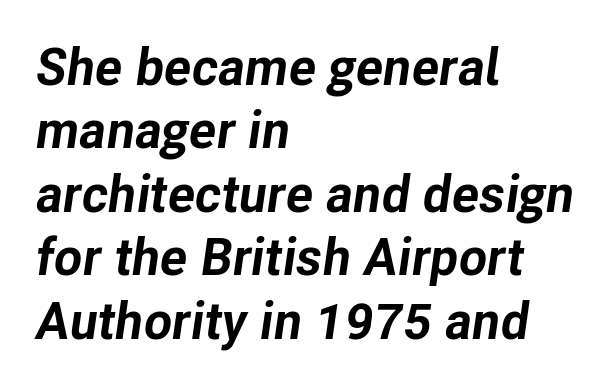
The image shows 52 px bold type, italic (leaning right); set left-aligned, line spacing 1.22x, normal letter spacing, not underlined; low stroke contrast and a medium x-height.
